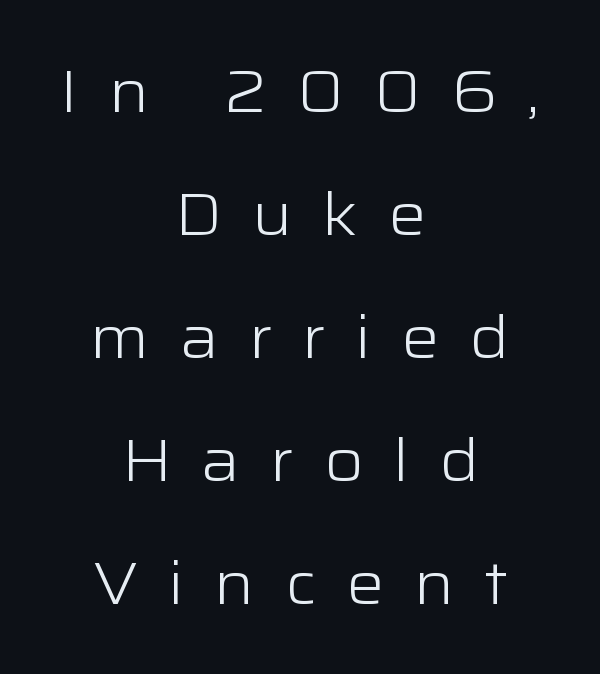
Check under the words: just untouched page. How are the letters spaced? Widely, with obvious added tracking. Classification — sans serif. The space between consecutive lines is lavish. This sample has the flowing, uneven cadence of proportional lettering. Typeset on center — no edge is straight.
